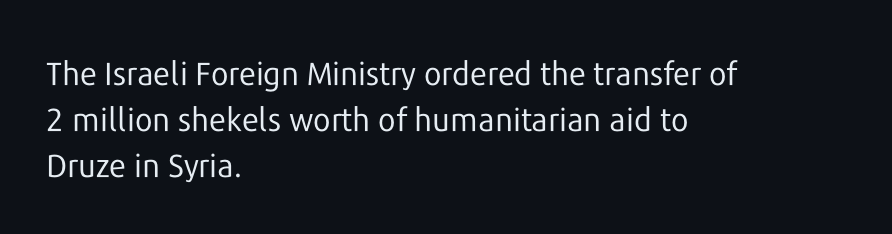
The font family rendered here belongs to the sans-serif group. Note the varied advance widths — an 'i' is clearly narrower than an 'm'. Bare-footed words on every line. The horizontal fit of the characters is conventional and even.
